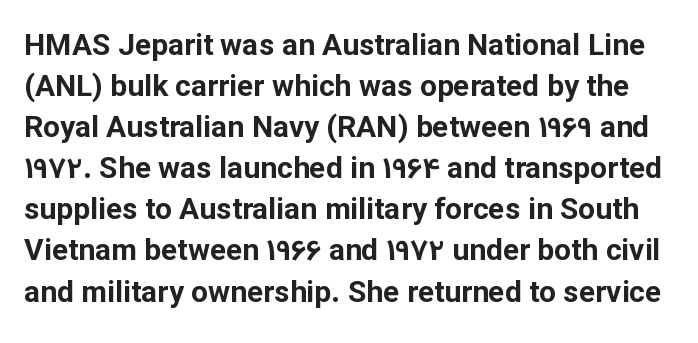
Q: Is the text bold? A: Yes.
Q: Is the text italic (slanted)? A: No, it is upright.
Q: Is the typeface a serif or a sans-serif typeface? A: Sans-serif.
Q: Is the text underlined? A: No.
Q: Is the spacing between letters normal or unusually wide? A: Normal.
Q: Is the spacing between lines tight, normal or loose? A: Normal.
Q: Width (condensed, normal, or wide)? A: Normal.
Q: Stroke contrast? A: Low.
Q: x-height? A: Medium.
Q: Monospaced? A: No.
